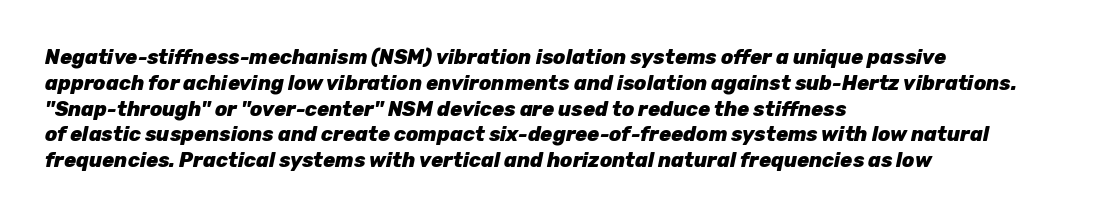
{"italic": "yes", "lean": "right", "slant_degrees": 12, "bold": "yes", "underline": "no", "align": "left", "line_spacing": "normal", "line_spacing_ratio": 1.29, "letter_spacing": "normal", "letter_spacing_em": 0.0, "glyph_px": 20}
